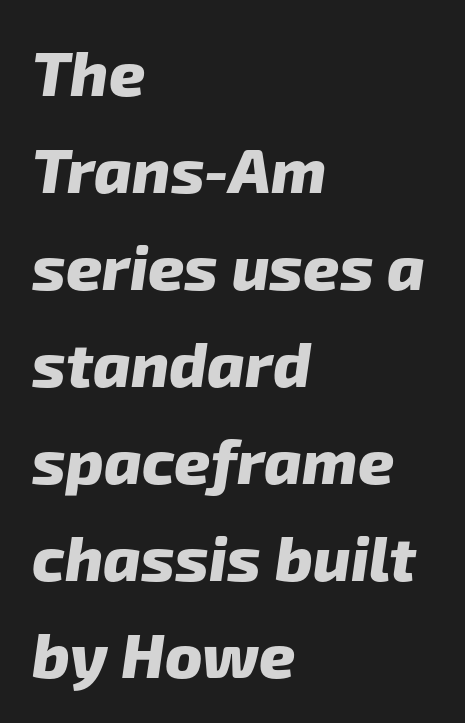
{"serif": "no", "bold": "yes", "weight": "heavy", "width": "normal", "stroke_contrast": "low", "x_height": "medium", "monospaced": "no", "underline": "no", "align": "left", "line_spacing": "normal", "line_spacing_ratio": 1.54, "letter_spacing": "normal", "letter_spacing_em": 0.0, "glyph_px": 63}
